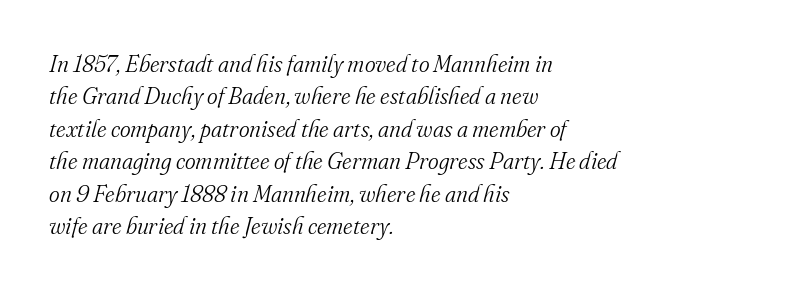
The strokes are not fattened; the text isn't bold. The vertical gap from one line to the next is medium. Yep, that's italic — everything's leaning. Characters follow at the spacing the type designer built in.
